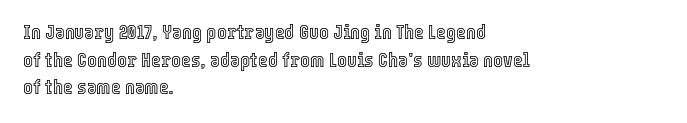
{"italic": "no", "underline": "no", "align": "left", "line_spacing": "normal", "line_spacing_ratio": 1.32, "letter_spacing": "normal", "letter_spacing_em": 0.0, "glyph_px": 21}
